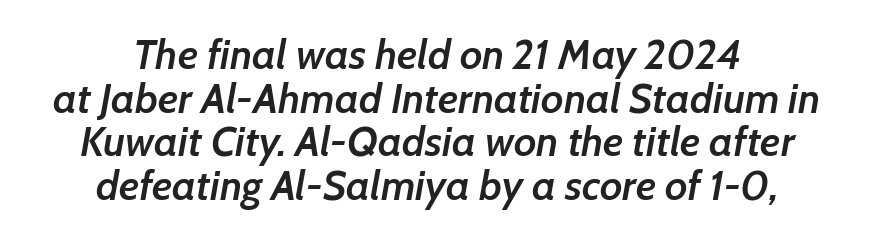
The image shows 42 px semibold type, italic (leaning right); set centered, tight line spacing (1.04x), normal letter spacing, not underlined; low stroke contrast and a medium x-height.
